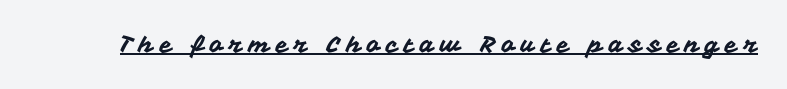
A rule runs beneath these lines of type. How are the letters spaced? Widely, with obvious added tracking.
